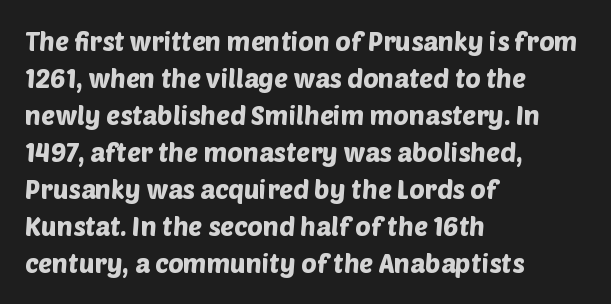
{"underline": "no", "align": "left", "line_spacing": "normal", "line_spacing_ratio": 1.42, "letter_spacing": "normal", "letter_spacing_em": 0.0, "glyph_px": 26}
